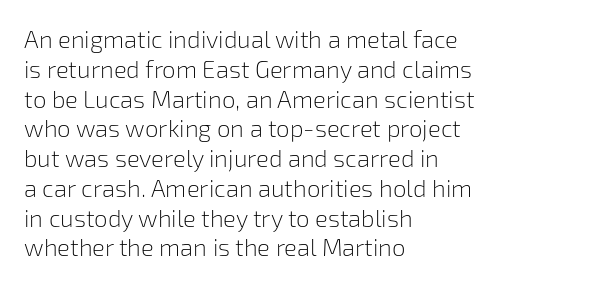
Q: Is the text bold? A: No.
Q: Is the text italic (slanted)? A: No, it is upright.
Q: Is the text underlined? A: No.
Q: How is the paragraph aligned? A: Left-aligned.
Q: Is the spacing between letters normal or unusually wide? A: Normal.
